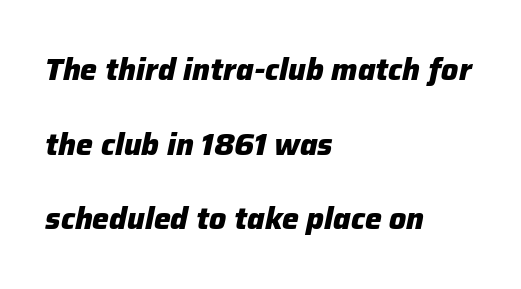
The image shows 30 px heavy type, italic (leaning right); set left-aligned, loose line spacing (2.49x), normal letter spacing, not underlined; low stroke contrast and a medium x-height.
